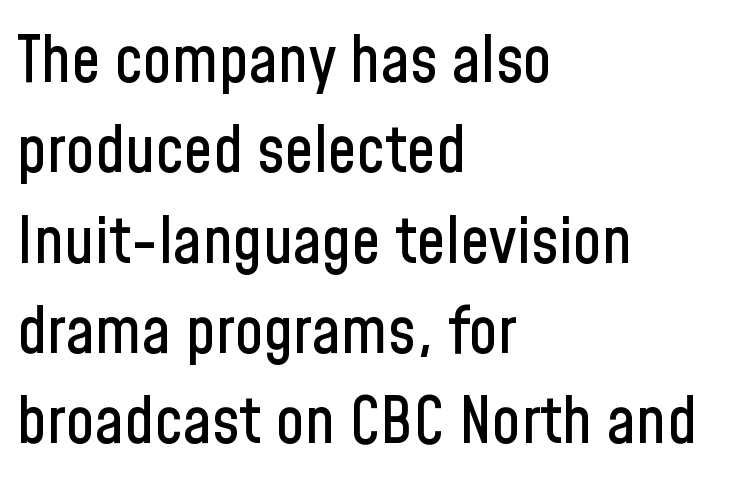
Q: Is the text italic (slanted)? A: No, it is upright.
Q: Is the typeface a serif or a sans-serif typeface? A: Sans-serif.
Q: Is the text underlined? A: No.
Q: How is the paragraph aligned? A: Left-aligned.
Q: Is the spacing between letters normal or unusually wide? A: Normal.
Q: Is the spacing between lines tight, normal or loose? A: Normal.
Q: Width (condensed, normal, or wide)? A: Condensed.
Q: Stroke contrast? A: Low.
Q: x-height? A: Medium.
Q: Monospaced? A: No.
